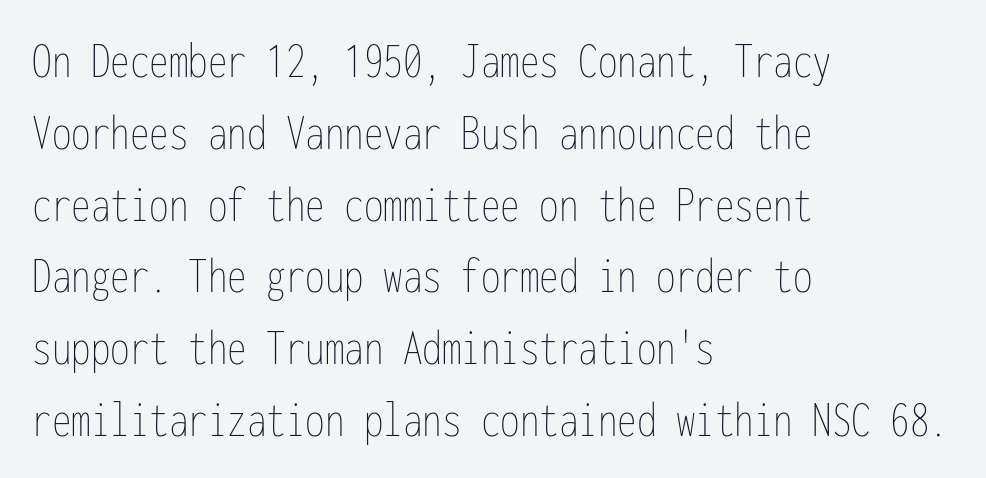
The image shows 52 px thin, condensed type, upright, monospaced; set left-aligned, normal line spacing (1.38x), normal letter spacing, not underlined; low stroke contrast and a medium x-height.
